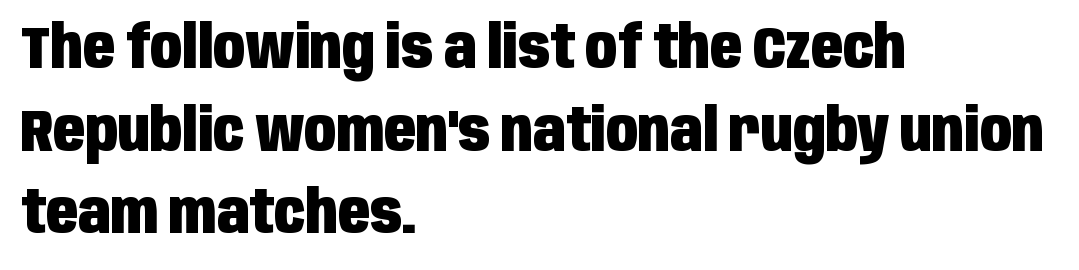
A typesetter would mark this as roman, not italic. In terms of leading, this rendering sits right in the middle. This sample has the flowing, uneven cadence of proportional lettering. Leftover space on each line is placed entirely after the last word.
